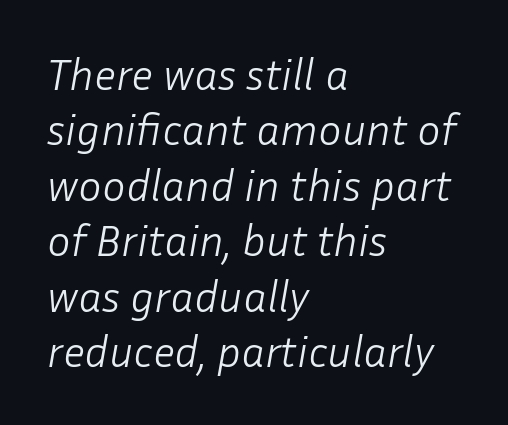
{"italic": "yes", "lean": "right", "slant_degrees": 10, "bold": "no", "weight": "light", "width": "normal", "stroke_contrast": "low", "x_height": "medium", "monospaced": "no", "underline": "no", "align": "left", "line_spacing": "normal", "line_spacing_ratio": 1.26, "letter_spacing": "normal", "letter_spacing_em": 0.0, "glyph_px": 44}
